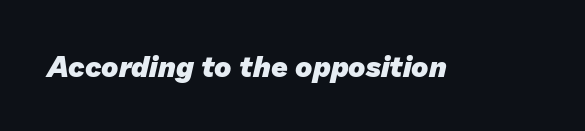
Descenders hang freely into open space. A dark, heavy texture on the line: the type is bold. Inter-character spacing is left at the font's built-in metrics. A typesetter would label this face a sans. Spacing verdict: proportional, widths tailored to each character.
